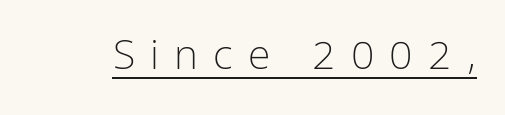
{"serif": "no", "italic": "no", "bold": "no", "weight": "light", "width": "condensed", "stroke_contrast": "low", "x_height": "medium", "monospaced": "no", "underline": "yes", "letter_spacing": "wide", "letter_spacing_em": 0.37, "glyph_px": 41}
